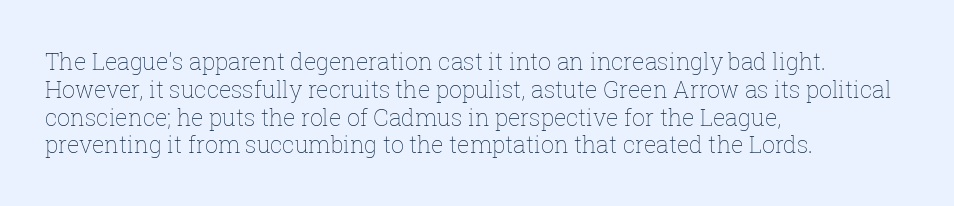
Italic: no, the glyphs are upright roman. Typeset ragged right — the left edge is the straight one. The gaps between neighbouring characters are ordinary and unremarkable. No letter is thick-stroked: the sample isn't bold. Lines of text with bare space underneath.
